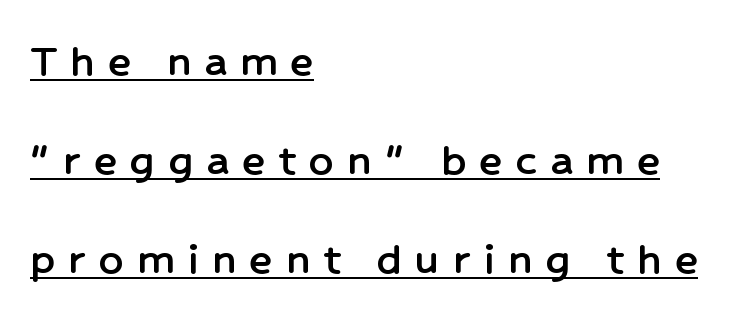
Q: Is the text italic (slanted)? A: No, it is upright.
Q: Is the typeface a serif or a sans-serif typeface? A: Sans-serif.
Q: Is the text underlined? A: Yes.
Q: How is the paragraph aligned? A: Left-aligned.
Q: Is the spacing between letters normal or unusually wide? A: Unusually wide.
Q: Is the spacing between lines tight, normal or loose? A: Loose.
Q: Width (condensed, normal, or wide)? A: Normal.
Q: Stroke contrast? A: Low.
Q: x-height? A: Medium.
Q: Monospaced? A: No.
